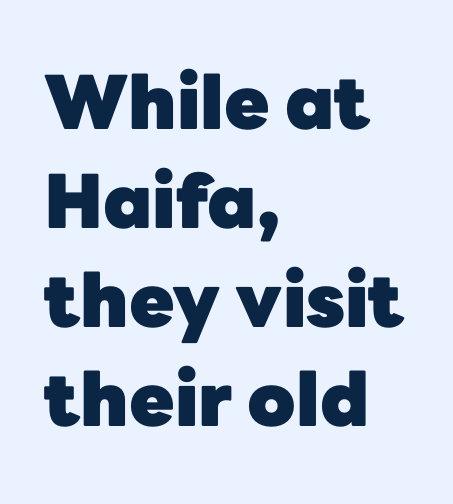
Q: Is the text bold? A: Yes.
Q: Is the text italic (slanted)? A: No, it is upright.
Q: Is the typeface a serif or a sans-serif typeface? A: Sans-serif.
Q: Is the text underlined? A: No.
Q: How is the paragraph aligned? A: Left-aligned.
Q: Is the spacing between letters normal or unusually wide? A: Normal.
Q: Is the spacing between lines tight, normal or loose? A: Normal.
Q: Width (condensed, normal, or wide)? A: Normal.
Q: Stroke contrast? A: Low.
Q: x-height? A: Medium.
Q: Monospaced? A: No.
